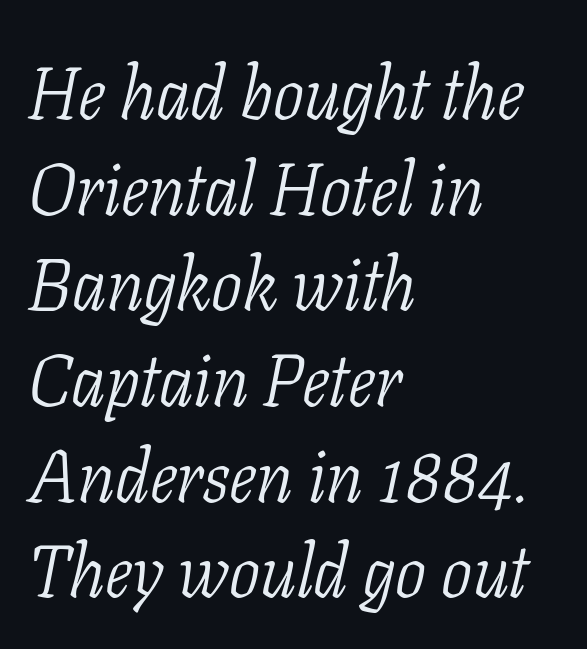
{"serif": "yes", "italic": "yes", "lean": "right", "slant_degrees": 11, "bold": "no", "weight": "light", "width": "condensed", "stroke_contrast": "low", "x_height": "medium", "monospaced": "no", "underline": "no", "align": "left", "line_spacing": "normal", "line_spacing_ratio": 1.31, "letter_spacing": "normal", "letter_spacing_em": 0.0, "glyph_px": 73}
